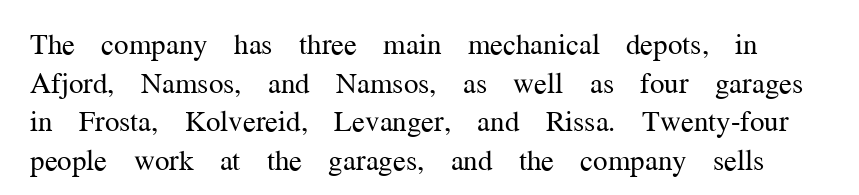
The image shows 29 px regular-weight serif type, upright; set normal line spacing (1.33x), normal letter spacing, not underlined; medium stroke contrast and a medium x-height.
